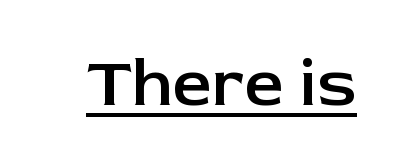
Q: Is the text bold? A: Semi-bold.
Q: Is the text italic (slanted)? A: No, it is upright.
Q: Is the typeface a serif or a sans-serif typeface? A: Sans-serif.
Q: Is the text underlined? A: Yes.
Q: Is the spacing between letters normal or unusually wide? A: Normal.
Q: Width (condensed, normal, or wide)? A: Normal.
Q: Stroke contrast? A: Low.
Q: x-height? A: Medium.
Q: Monospaced? A: No.
